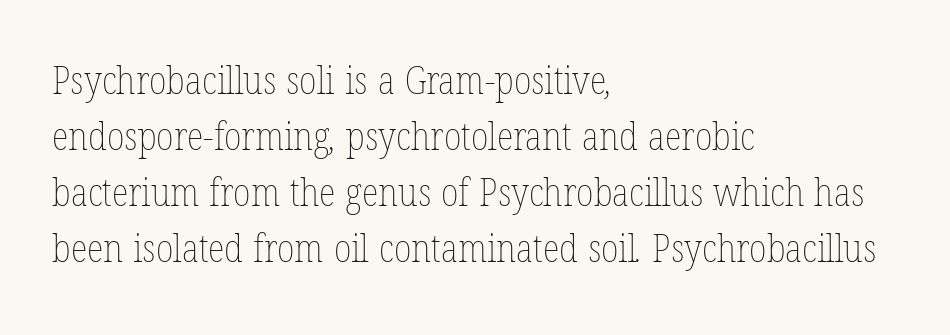
Here the designer chose a conventional face with non-uniform glyph widths. Honestly, there is no underline to notice here at all. A student would call this left alignment; a typographer would say flush left, rag right. Is the letter spacing exaggerated? No — it looks like the ordinary default.
